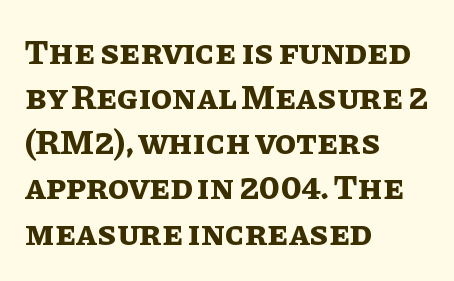
Q: Is the text bold? A: Yes.
Q: Is the text italic (slanted)? A: No, it is upright.
Q: Is the text underlined? A: No.
Q: How is the paragraph aligned? A: Left-aligned.
Q: Is the spacing between letters normal or unusually wide? A: Normal.
Q: Is the spacing between lines tight, normal or loose? A: Normal.
Q: Width (condensed, normal, or wide)? A: Normal.
Q: Stroke contrast? A: Low.
Q: x-height? A: Large.
Q: Monospaced? A: No.
